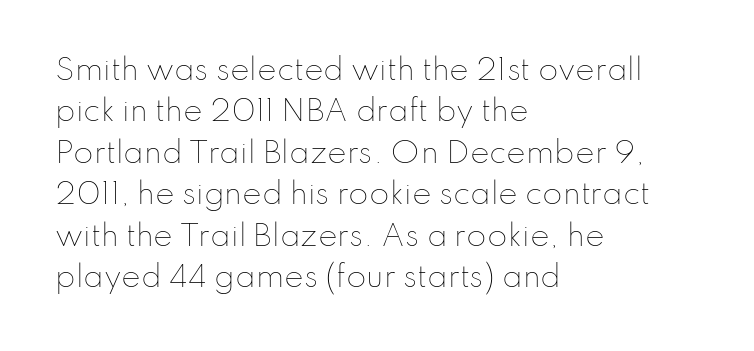
{"italic": "no", "bold": "no", "weight": "thin", "width": "normal", "stroke_contrast": "low", "x_height": "small", "monospaced": "no", "underline": "no", "align": "left", "line_spacing": "normal", "line_spacing_ratio": 1.43, "letter_spacing": "normal", "letter_spacing_em": 0.0, "glyph_px": 29}
